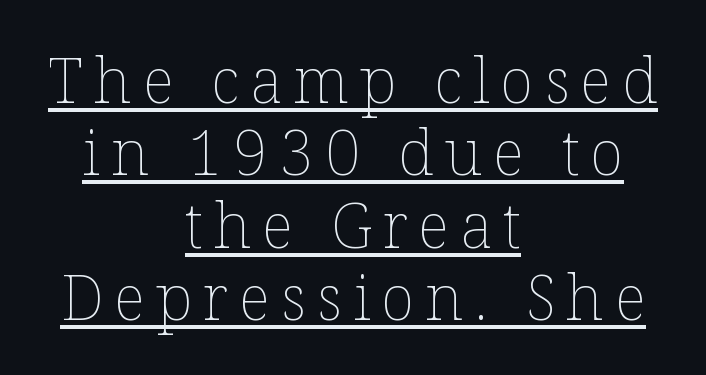
Here the designer chose a conventional face with non-uniform glyph widths. The vertical gap from one line to the next is small. Counters stay open thanks to moderate or lighter strokes. Glance below the letters and you will spot a drawn line.
